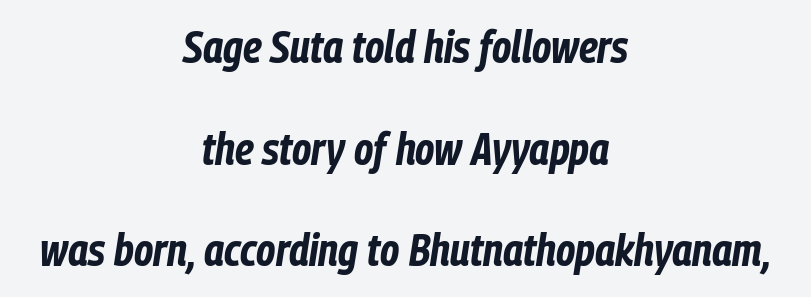
The image shows 44 px bold, condensed type, italic (leaning right); set centered, loose line spacing (2.31x), normal letter spacing, not underlined; low stroke contrast and a medium x-height.
